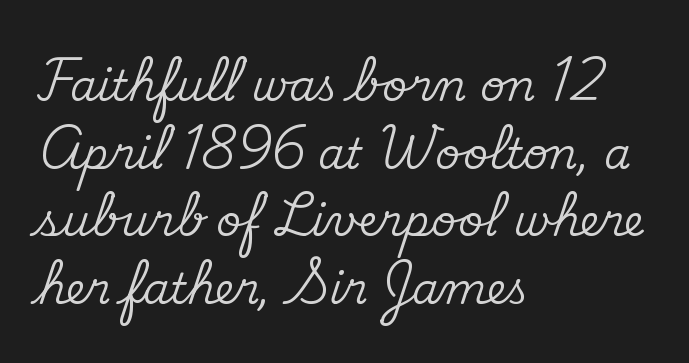
Spacing verdict: proportional, widths tailored to each character. The horizontal fit of the characters is conventional and even. Notice how descenders clear the ascenders below comfortably — that's standard leading. Has an underline been added? It has not.
